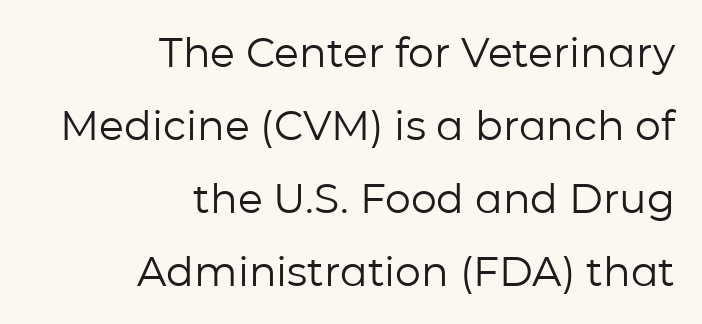
The image shows 41 px regular-weight sans-serif type, upright; set right-aligned, line spacing 1.78x, normal letter spacing, not underlined; low stroke contrast and a medium x-height.
